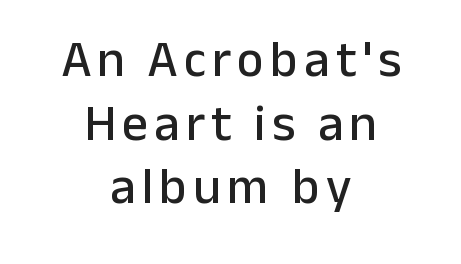
The image shows 51 px sans-serif type, upright; set centered, normal line spacing (1.25x), not underlined; low stroke contrast and a medium x-height.
